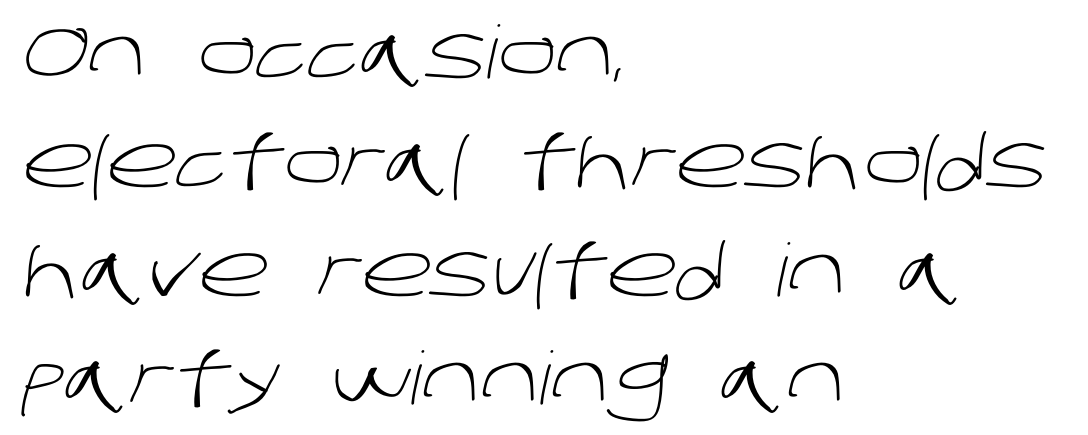
{"serif": "no", "bold": "no", "weight": "light", "width": "normal", "stroke_contrast": "low", "x_height": "large", "monospaced": "no", "underline": "no", "align": "left", "line_spacing": "normal", "line_spacing_ratio": 1.49, "letter_spacing": "normal", "letter_spacing_em": 0.0, "glyph_px": 73}
